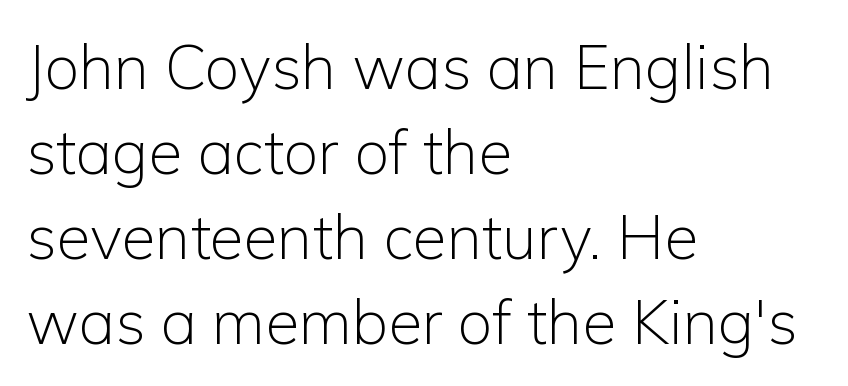
Q: Is the text bold? A: No.
Q: Is the text italic (slanted)? A: No, it is upright.
Q: Is the typeface a serif or a sans-serif typeface? A: Sans-serif.
Q: Is the text underlined? A: No.
Q: How is the paragraph aligned? A: Left-aligned.
Q: Is the spacing between letters normal or unusually wide? A: Normal.
Q: Is the spacing between lines tight, normal or loose? A: Normal.
Q: Width (condensed, normal, or wide)? A: Normal.
Q: Stroke contrast? A: Low.
Q: x-height? A: Medium.
Q: Monospaced? A: No.
